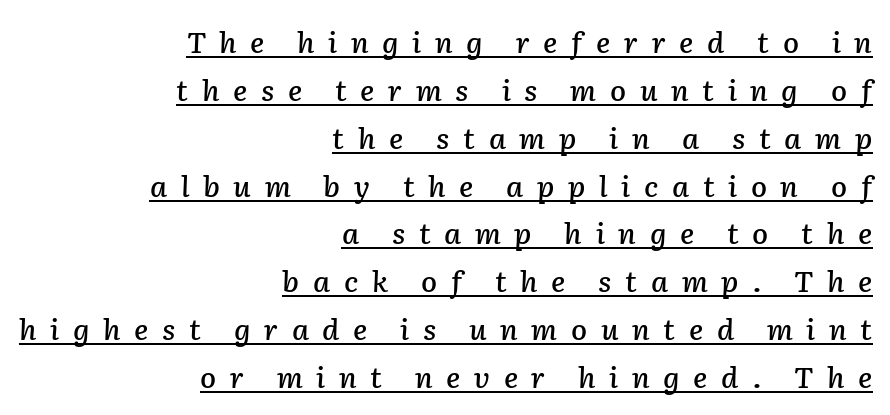
The rendered words wear a rule along their underside. Regarding leading, the lines here are spaced in the standard way. Visually the block forms a straight wall on the right and a jagged coastline on the left. The letters advance in unequal steps, a hallmark of proportional type.
